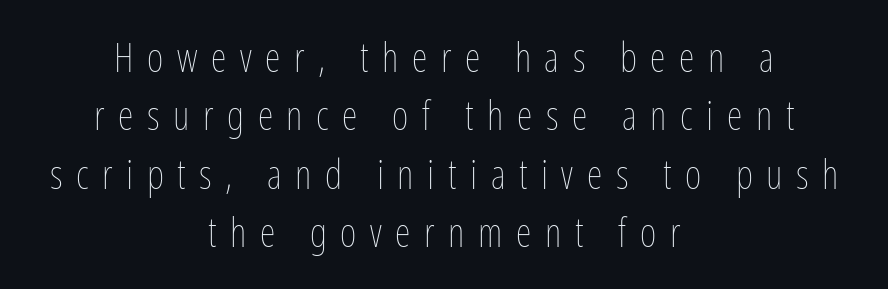
{"italic": "no", "bold": "no", "weight": "thin", "width": "condensed", "stroke_contrast": "low", "x_height": "medium", "monospaced": "no", "underline": "no", "align": "center", "line_spacing": "normal", "line_spacing_ratio": 1.46, "letter_spacing": "wide", "letter_spacing_em": 0.34, "glyph_px": 40}
